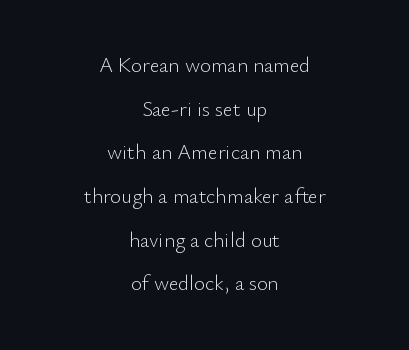
The image shows 21 px text type, upright; set centered, loose line spacing (2.08x), normal letter spacing, not underlined.
